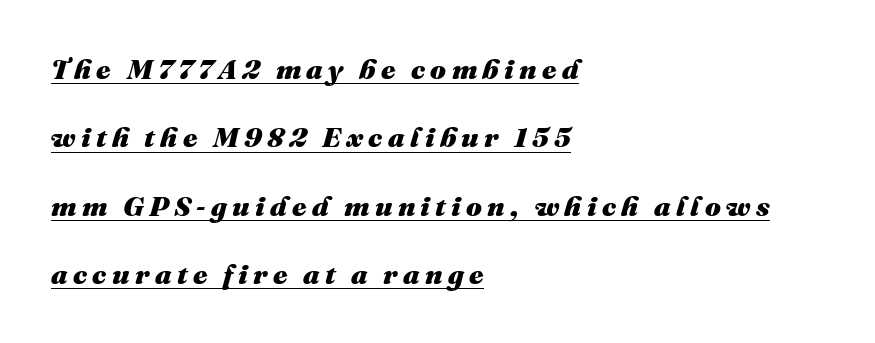
Q: Is the text bold? A: Yes.
Q: Is the text italic (slanted)? A: Yes, it leans right by about 16 degrees.
Q: Is the text underlined? A: Yes.
Q: How is the paragraph aligned? A: Left-aligned.
Q: Is the spacing between lines tight, normal or loose? A: Loose.
Q: Width (condensed, normal, or wide)? A: Normal.
Q: Stroke contrast? A: Medium.
Q: x-height? A: Medium.
Q: Monospaced? A: No.
